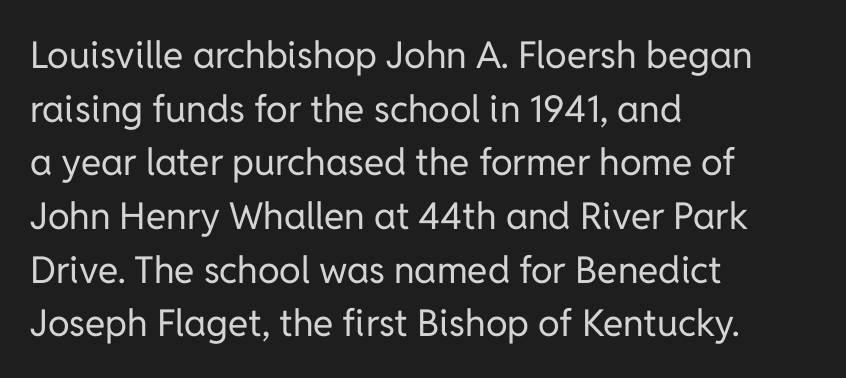
The image shows 37 px regular-weight sans-serif type, upright; set left-aligned, normal line spacing (1.45x), normal letter spacing, not underlined; low stroke contrast and a medium x-height.
